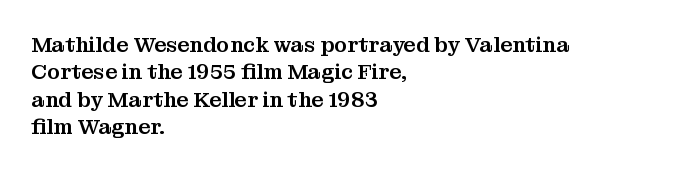
Q: Is the text italic (slanted)? A: No, it is upright.
Q: Is the text underlined? A: No.
Q: How is the paragraph aligned? A: Left-aligned.
Q: Is the spacing between letters normal or unusually wide? A: Normal.
Q: Is the spacing between lines tight, normal or loose? A: Normal.
